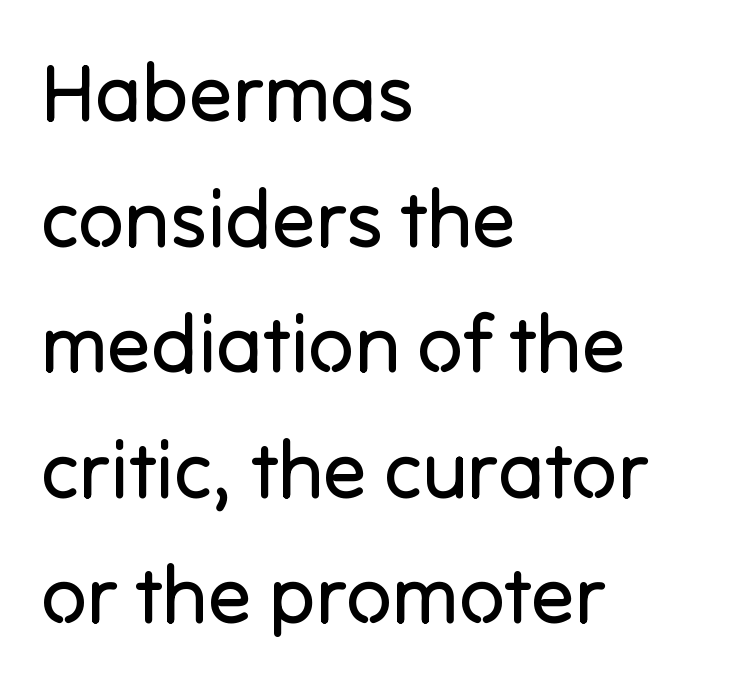
{"serif": "no", "italic": "no", "bold": "no", "weight": "regular", "width": "normal", "stroke_contrast": "low", "x_height": "medium", "monospaced": "no", "underline": "no", "align": "left", "line_spacing": "normal", "line_spacing_ratio": 1.57, "letter_spacing": "normal", "letter_spacing_em": 0.0, "glyph_px": 80}
